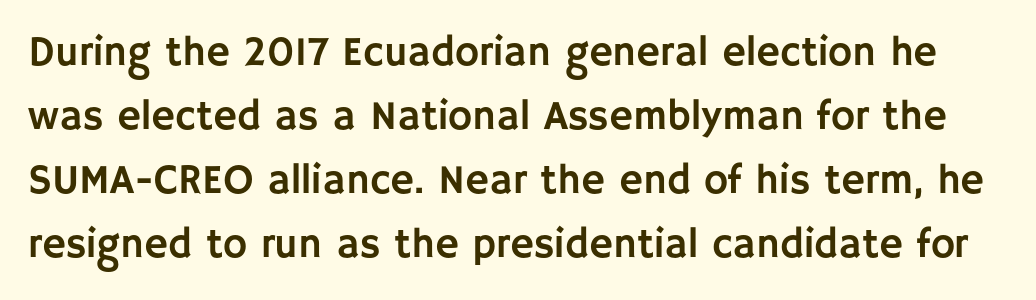
Q: Is the text italic (slanted)? A: No, it is upright.
Q: Is the typeface a serif or a sans-serif typeface? A: Sans-serif.
Q: Is the text underlined? A: No.
Q: Is the spacing between letters normal or unusually wide? A: Normal.
Q: Is the spacing between lines tight, normal or loose? A: Normal.
Q: Width (condensed, normal, or wide)? A: Normal.
Q: Stroke contrast? A: Low.
Q: x-height? A: Large.
Q: Monospaced? A: No.
